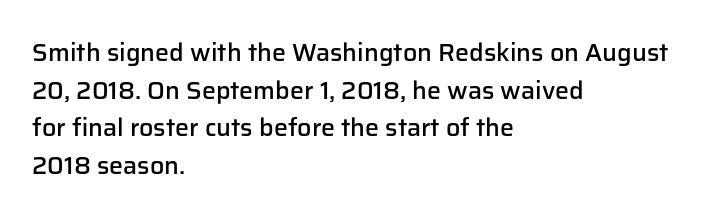
{"italic": "no", "bold": "semi", "underline": "no", "align": "left", "line_spacing": "normal", "line_spacing_ratio": 1.51, "letter_spacing": "normal", "letter_spacing_em": 0.0, "glyph_px": 25}
